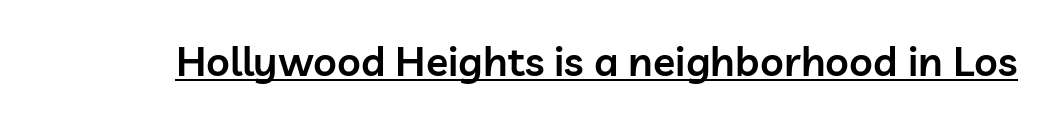
Q: Is the text bold? A: Semi-bold.
Q: Is the text italic (slanted)? A: No, it is upright.
Q: Is the typeface a serif or a sans-serif typeface? A: Sans-serif.
Q: Is the text underlined? A: Yes.
Q: Is the spacing between letters normal or unusually wide? A: Normal.
Q: Width (condensed, normal, or wide)? A: Normal.
Q: Stroke contrast? A: Low.
Q: x-height? A: Medium.
Q: Monospaced? A: No.
